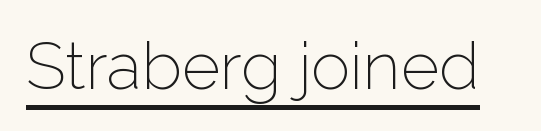
{"serif": "no", "italic": "no", "bold": "no", "weight": "light", "width": "normal", "stroke_contrast": "low", "x_height": "medium", "monospaced": "no", "underline": "yes", "letter_spacing": "normal", "letter_spacing_em": 0.0, "glyph_px": 66}
